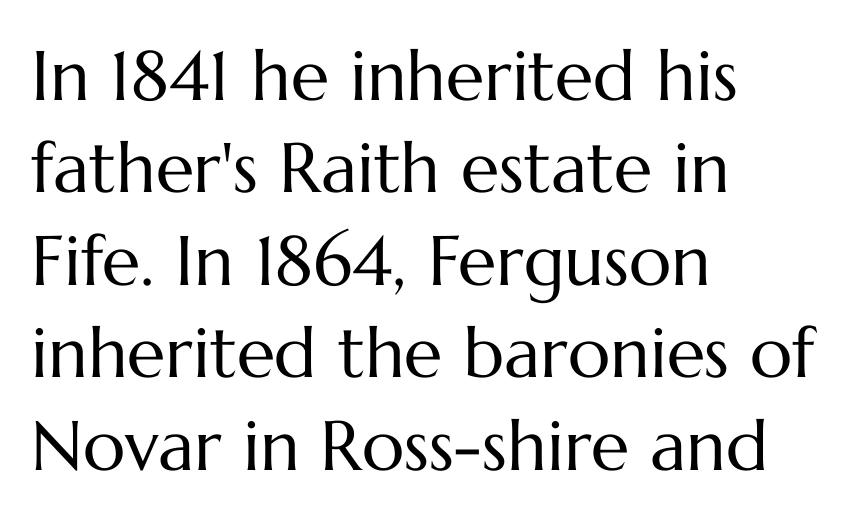
{"italic": "no", "bold": "no", "weight": "regular", "width": "normal", "stroke_contrast": "medium", "x_height": "medium", "monospaced": "no", "underline": "no", "align": "left", "line_spacing": "normal", "line_spacing_ratio": 1.32, "letter_spacing": "normal", "letter_spacing_em": 0.0, "glyph_px": 70}
